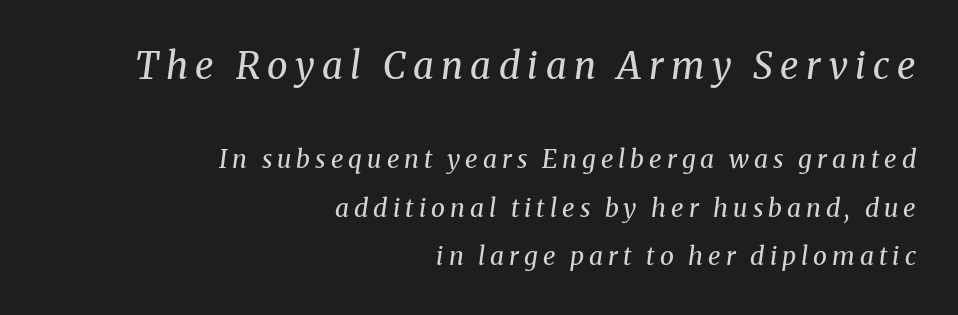
{"serif": "yes", "italic": "yes", "lean": "right", "slant_degrees": 8, "bold": "no", "weight": "regular", "width": "normal", "stroke_contrast": "medium", "x_height": "medium", "monospaced": "no", "underline": "no", "align": "right", "line_spacing": "loose", "line_spacing_ratio": 1.94, "letter_spacing": "wide", "letter_spacing_em": 0.2, "larger_block": "first", "size_ratio": 1.48, "glyph_px": 37}
